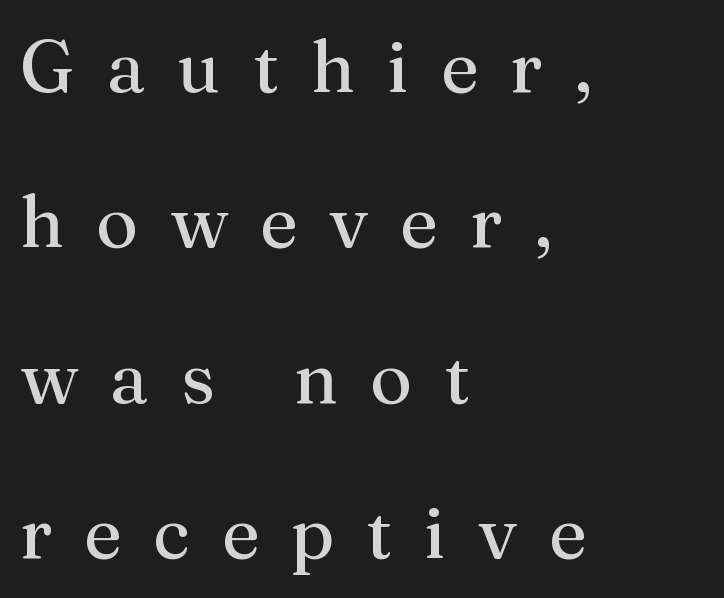
Q: Is the text bold? A: No.
Q: Is the text italic (slanted)? A: No, it is upright.
Q: Is the typeface a serif or a sans-serif typeface? A: Serif.
Q: Is the text underlined? A: No.
Q: How is the paragraph aligned? A: Left-aligned.
Q: Is the spacing between letters normal or unusually wide? A: Unusually wide.
Q: Is the spacing between lines tight, normal or loose? A: Loose.
Q: Width (condensed, normal, or wide)? A: Normal.
Q: Stroke contrast? A: Medium.
Q: x-height? A: Medium.
Q: Monospaced? A: No.
